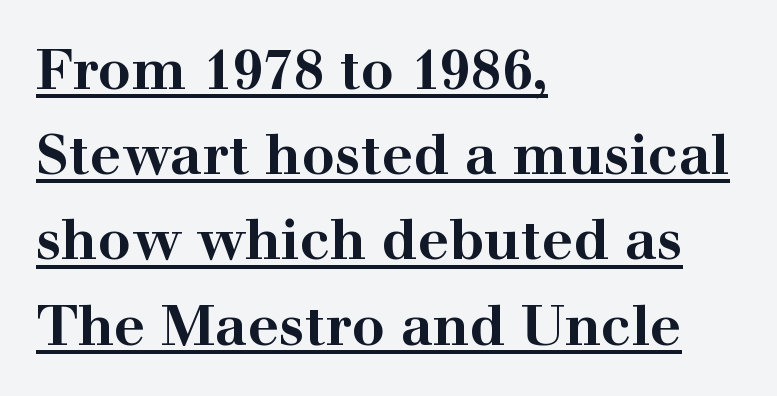
{"serif": "yes", "italic": "no", "bold": "yes", "weight": "bold", "width": "wide", "stroke_contrast": "high", "x_height": "medium", "monospaced": "no", "underline": "yes", "align": "left", "line_spacing": "normal", "line_spacing_ratio": 1.55, "letter_spacing": "normal", "letter_spacing_em": 0.0, "glyph_px": 55}
